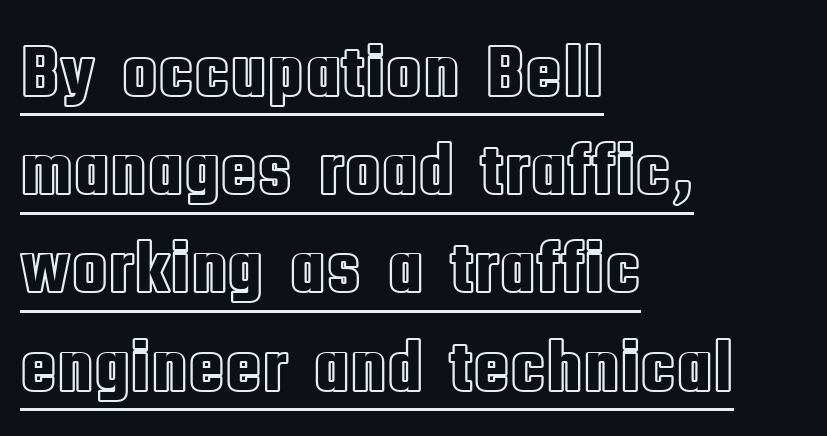
The passage shown has conventional tracking throughout. Underline: present. Style check: upright. Summary of vertical rhythm: regular, with standard interline spacing. Spacing verdict: proportional, widths tailored to each character.
